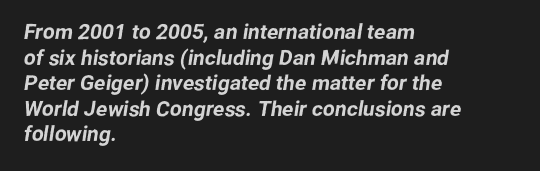
The image shows 21 px text type; set left-aligned, line spacing 1.22x, normal letter spacing, not underlined.
